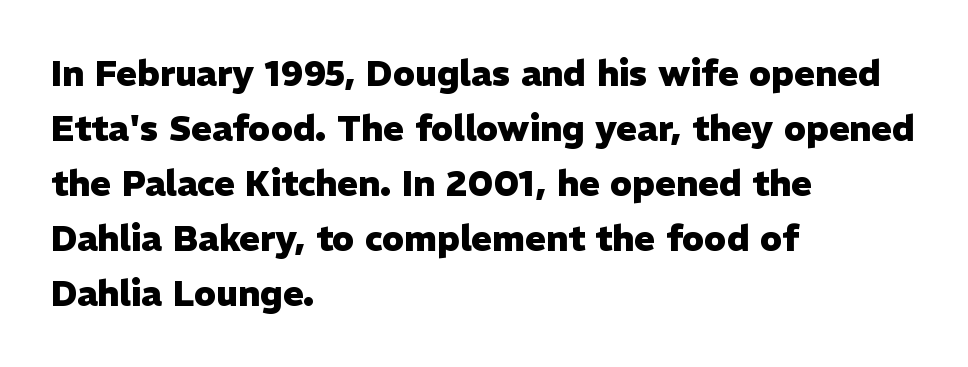
{"serif": "no", "italic": "no", "bold": "yes", "weight": "heavy", "width": "normal", "stroke_contrast": "low", "x_height": "medium", "monospaced": "no", "underline": "no", "align": "left", "line_spacing": "normal", "line_spacing_ratio": 1.57, "letter_spacing": "normal", "letter_spacing_em": 0.0, "glyph_px": 35}
